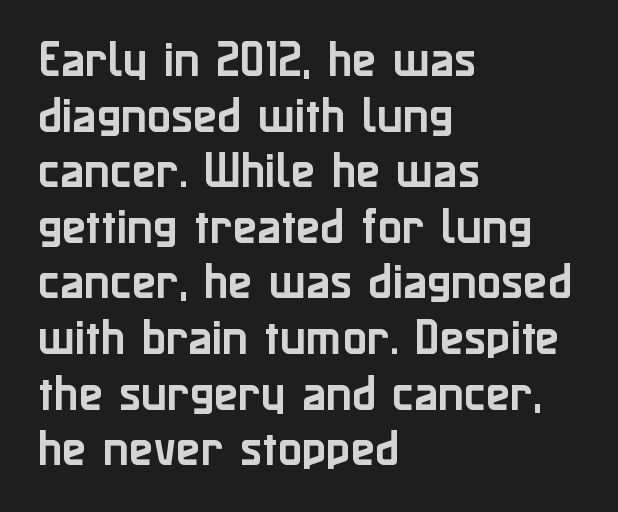
The image shows 40 px sans-serif type, upright; set left-aligned, normal line spacing (1.39x), normal letter spacing, not underlined; low stroke contrast and a medium x-height.
